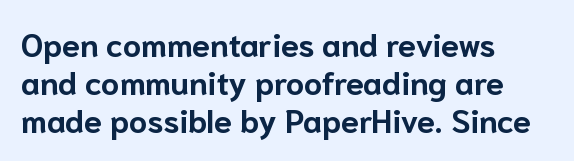
{"serif": "no", "italic": "no", "bold": "yes", "weight": "bold", "width": "normal", "stroke_contrast": "low", "x_height": "medium", "monospaced": "no", "underline": "no", "align": "left", "line_spacing_ratio": 1.18, "letter_spacing": "normal", "letter_spacing_em": 0.0, "glyph_px": 32}
